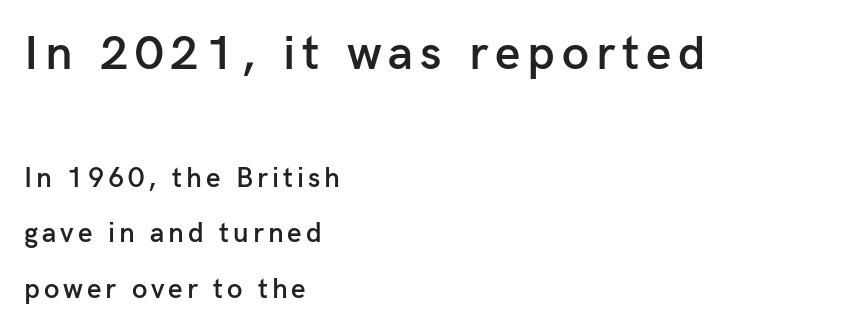
Q: Is the text bold? A: Semi-bold.
Q: Is the text italic (slanted)? A: No, it is upright.
Q: Is the typeface a serif or a sans-serif typeface? A: Sans-serif.
Q: Is the text underlined? A: No.
Q: How is the paragraph aligned? A: Left-aligned.
Q: Is the spacing between lines tight, normal or loose? A: Loose.
Q: Which block of text is set in a larger size, the first (top) or the second (bottom)? A: The first (top) one.
Q: Width (condensed, normal, or wide)? A: Normal.
Q: Stroke contrast? A: Low.
Q: x-height? A: Medium.
Q: Monospaced? A: No.
